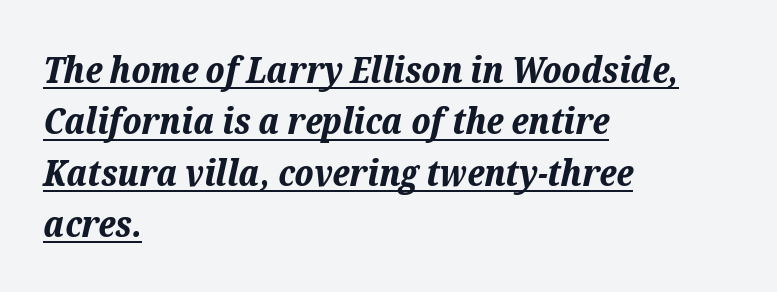
{"italic": "yes", "lean": "right", "slant_degrees": 12, "bold": "yes", "weight": "bold", "width": "normal", "stroke_contrast": "low", "x_height": "medium", "monospaced": "no", "underline": "yes", "align": "left", "line_spacing": "normal", "line_spacing_ratio": 1.39, "letter_spacing": "normal", "letter_spacing_em": 0.0, "glyph_px": 37}
